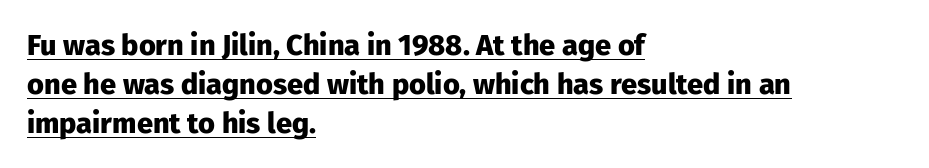
Q: Is the text bold? A: Yes.
Q: Is the text italic (slanted)? A: No, it is upright.
Q: Is the typeface a serif or a sans-serif typeface? A: Sans-serif.
Q: Is the text underlined? A: Yes.
Q: How is the paragraph aligned? A: Left-aligned.
Q: Is the spacing between letters normal or unusually wide? A: Normal.
Q: Is the spacing between lines tight, normal or loose? A: Normal.
Q: Width (condensed, normal, or wide)? A: Normal.
Q: Stroke contrast? A: Low.
Q: x-height? A: Medium.
Q: Monospaced? A: No.
